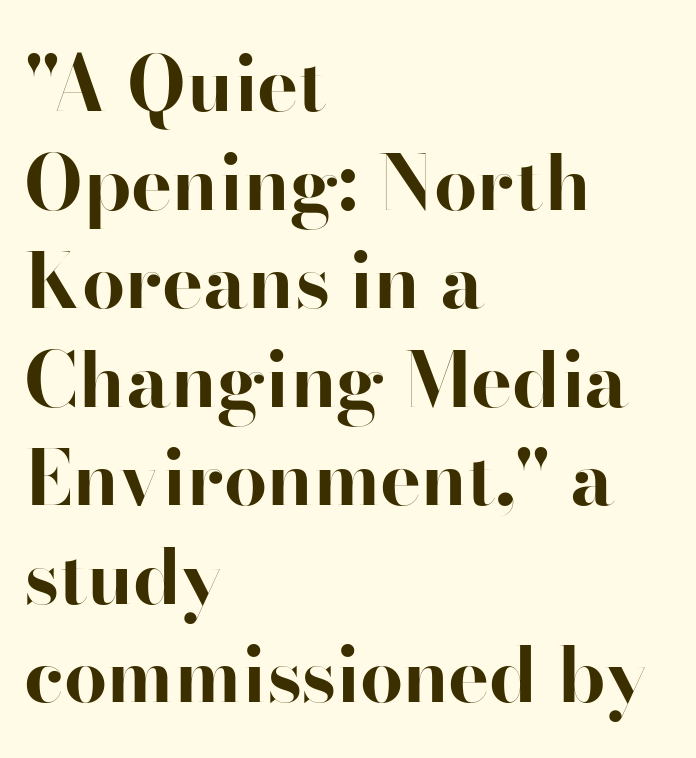
Q: Is the text bold? A: Yes.
Q: Is the text italic (slanted)? A: No, it is upright.
Q: Is the typeface a serif or a sans-serif typeface? A: Sans-serif.
Q: Is the text underlined? A: No.
Q: How is the paragraph aligned? A: Left-aligned.
Q: Is the spacing between letters normal or unusually wide? A: Normal.
Q: Is the spacing between lines tight, normal or loose? A: Normal.
Q: Width (condensed, normal, or wide)? A: Normal.
Q: Stroke contrast? A: High.
Q: x-height? A: Small.
Q: Monospaced? A: No.
